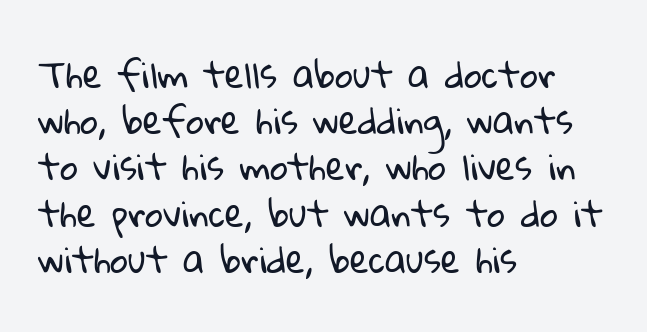
{"serif": "no", "bold": "no", "weight": "regular", "width": "normal", "stroke_contrast": "low", "x_height": "medium", "monospaced": "no", "underline": "no", "align": "left", "line_spacing": "normal", "line_spacing_ratio": 1.32, "letter_spacing": "normal", "letter_spacing_em": 0.0, "glyph_px": 35}
